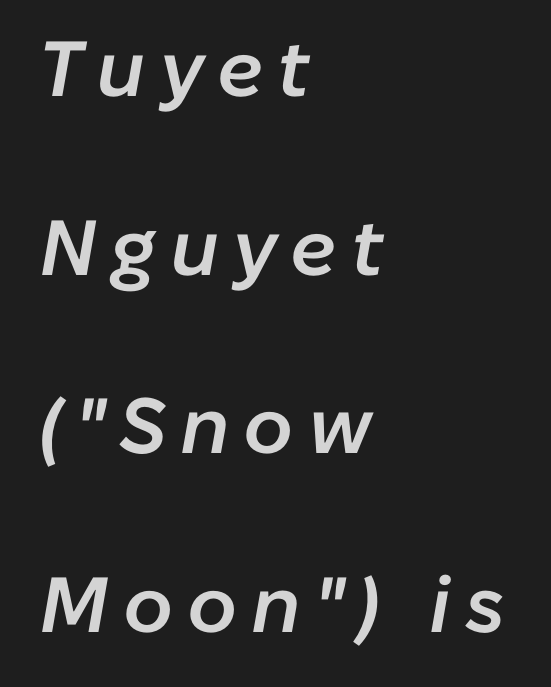
The image shows 78 px semibold type, italic (leaning right); set left-aligned, loose line spacing (2.29x), not underlined; low stroke contrast and a medium x-height.
